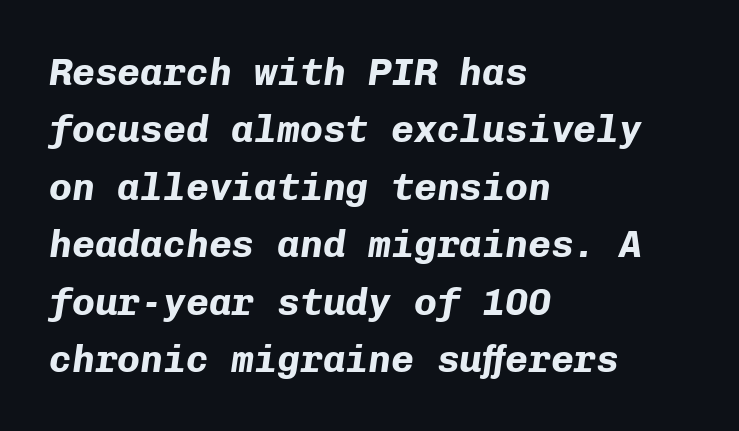
{"italic": "yes", "lean": "right", "slant_degrees": 8, "bold": "yes", "weight": "bold", "width": "normal", "stroke_contrast": "low", "x_height": "medium", "monospaced": "yes", "underline": "no", "align": "left", "line_spacing": "normal", "line_spacing_ratio": 1.51, "letter_spacing": "normal", "letter_spacing_em": 0.0, "glyph_px": 38}
